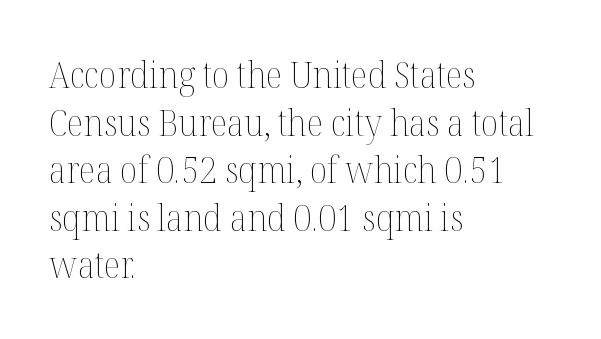
Q: Is the text bold? A: No.
Q: Is the text italic (slanted)? A: No, it is upright.
Q: Is the text underlined? A: No.
Q: How is the paragraph aligned? A: Left-aligned.
Q: Is the spacing between letters normal or unusually wide? A: Normal.
Q: Is the spacing between lines tight, normal or loose? A: Normal.
Q: Width (condensed, normal, or wide)? A: Normal.
Q: Stroke contrast? A: Medium.
Q: x-height? A: Medium.
Q: Monospaced? A: No.
